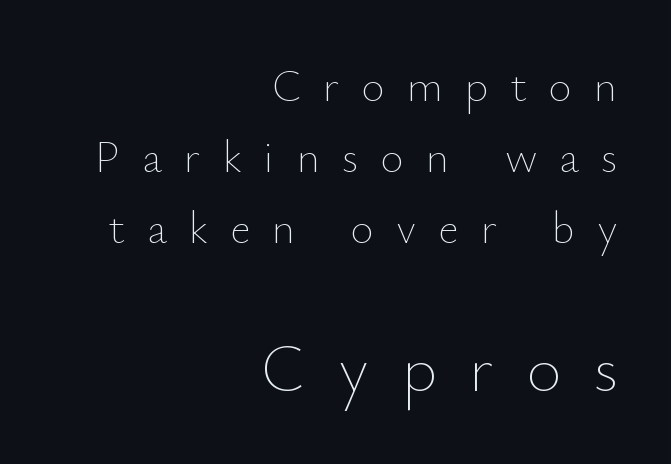
{"italic": "no", "bold": "no", "weight": "thin", "width": "normal", "stroke_contrast": "low", "x_height": "small", "monospaced": "no", "underline": "no", "align": "right", "line_spacing": "normal", "line_spacing_ratio": 1.58, "letter_spacing": "wide", "letter_spacing_em": 0.49, "larger_block": "second", "size_ratio": 1.49, "glyph_px": 67}
